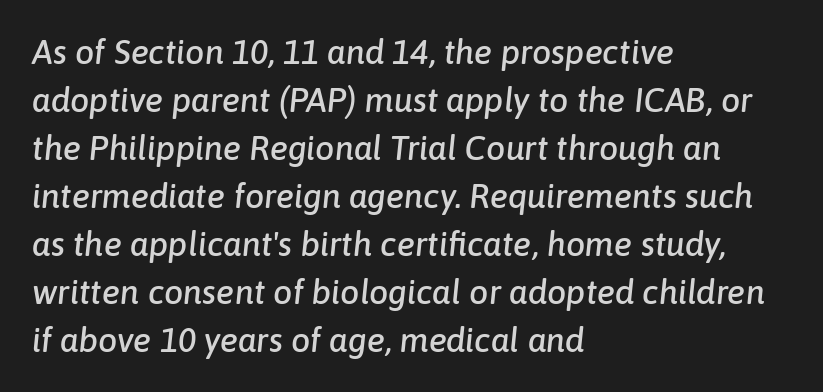
The image shows 34 px text type, italic (leaning right); set left-aligned, normal line spacing (1.41x), normal letter spacing, not underlined; low stroke contrast and a medium x-height.
